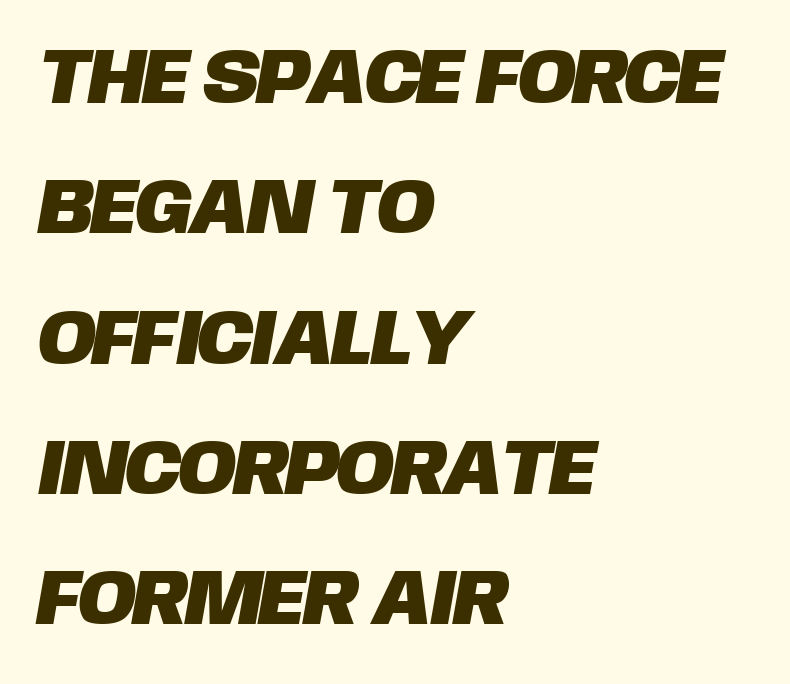
The image shows 78 px sans-serif type; set left-aligned, normal line spacing (1.67x), normal letter spacing, not underlined; low stroke contrast and a large x-height.
